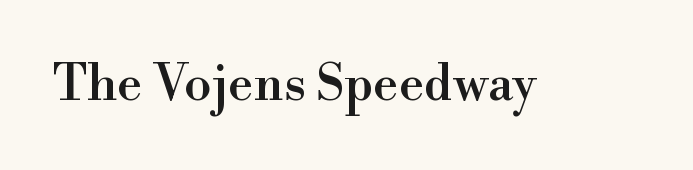
Q: Is the text italic (slanted)? A: No, it is upright.
Q: Is the typeface a serif or a sans-serif typeface? A: Serif.
Q: Is the text underlined? A: No.
Q: Is the spacing between letters normal or unusually wide? A: Normal.
Q: Width (condensed, normal, or wide)? A: Normal.
Q: Stroke contrast? A: High.
Q: x-height? A: Small.
Q: Monospaced? A: No.
